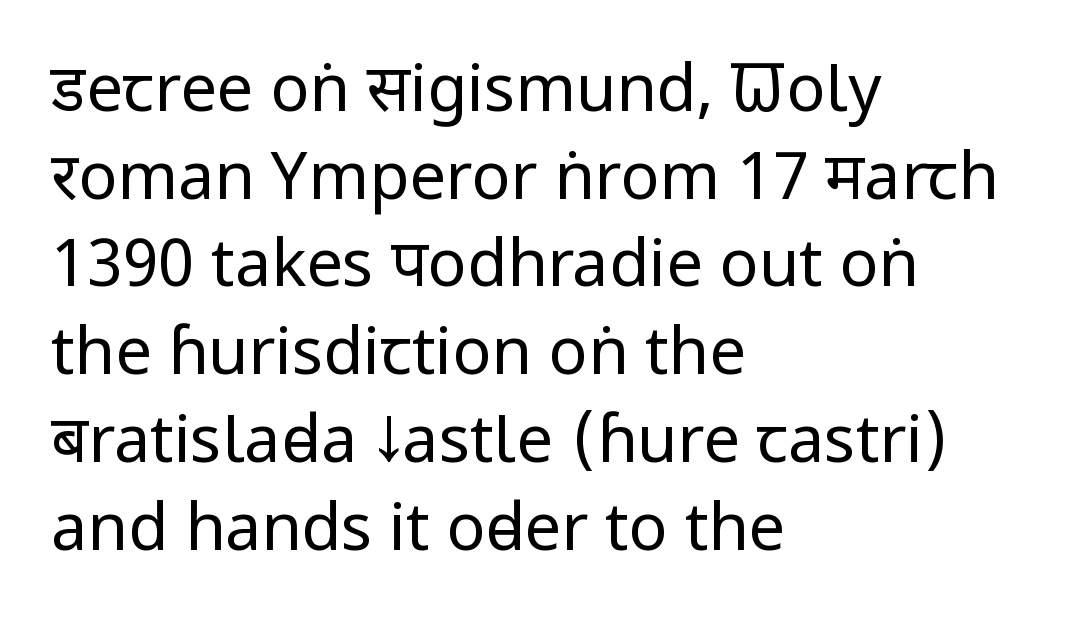
Q: Is the text bold? A: No.
Q: Is the text italic (slanted)? A: No, it is upright.
Q: Is the typeface a serif or a sans-serif typeface? A: Sans-serif.
Q: Is the text underlined? A: No.
Q: How is the paragraph aligned? A: Left-aligned.
Q: Is the spacing between letters normal or unusually wide? A: Normal.
Q: Is the spacing between lines tight, normal or loose? A: Normal.
Q: Width (condensed, normal, or wide)? A: Condensed.
Q: Stroke contrast? A: Low.
Q: x-height? A: Large.
Q: Monospaced? A: No.
